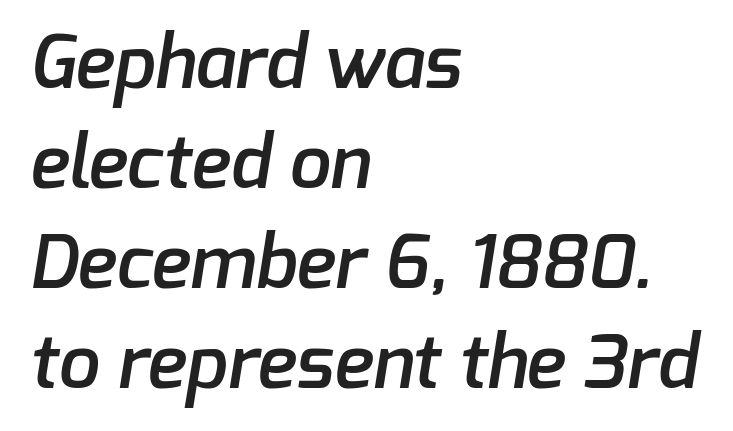
If you drew a ruler down the left edge, every line would touch it. The letters carry no serifs — their stems end cleanly without finishing strokes. The passage shown is typed in a proportional face where columns would drift. Check under the words: just untouched page.
